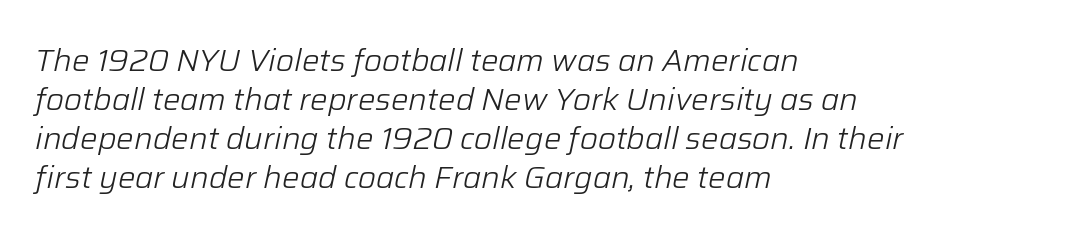
{"italic": "yes", "lean": "right", "slant_degrees": 12, "bold": "no", "weight": "light", "width": "normal", "stroke_contrast": "low", "x_height": "medium", "monospaced": "no", "underline": "no", "align": "left", "line_spacing": "normal", "line_spacing_ratio": 1.26, "letter_spacing": "normal", "letter_spacing_em": 0.0, "glyph_px": 31}
